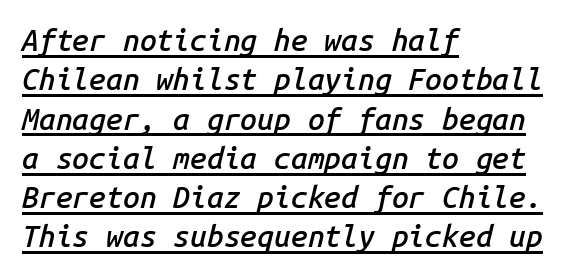
{"italic": "yes", "lean": "right", "slant_degrees": 14, "bold": "semi", "weight": "semibold", "width": "normal", "stroke_contrast": "low", "x_height": "medium", "monospaced": "yes", "underline": "yes", "align": "left", "line_spacing": "normal", "line_spacing_ratio": 1.31, "letter_spacing": "normal", "letter_spacing_em": 0.0, "glyph_px": 30}
